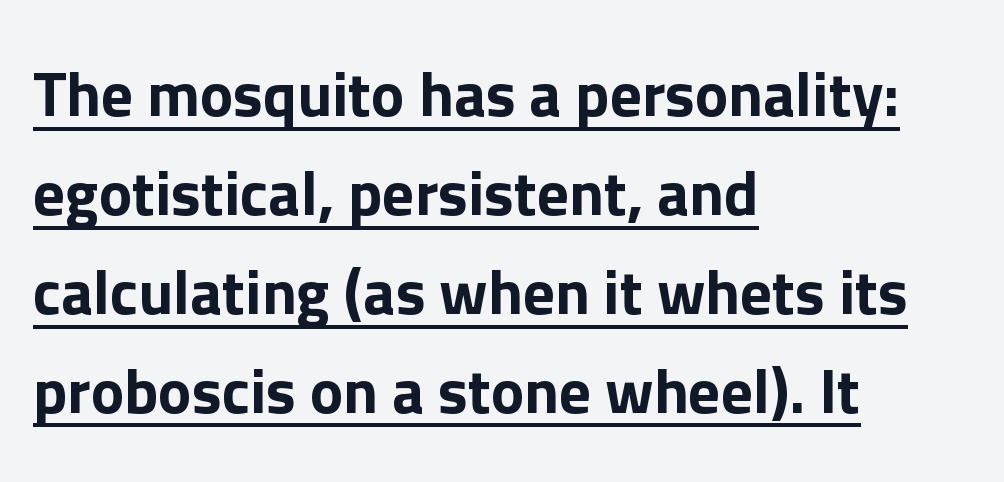
{"serif": "no", "italic": "no", "width": "normal", "stroke_contrast": "low", "x_height": "medium", "monospaced": "no", "underline": "yes", "align": "left", "line_spacing": "normal", "line_spacing_ratio": 1.57, "letter_spacing": "normal", "letter_spacing_em": 0.0, "glyph_px": 63}
